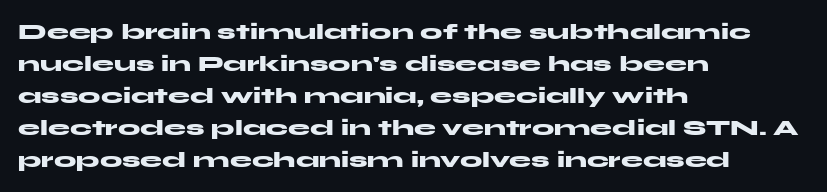
{"italic": "no", "bold": "yes", "underline": "no", "align": "left", "line_spacing": "normal", "line_spacing_ratio": 1.45, "letter_spacing": "normal", "letter_spacing_em": 0.0, "glyph_px": 22}
